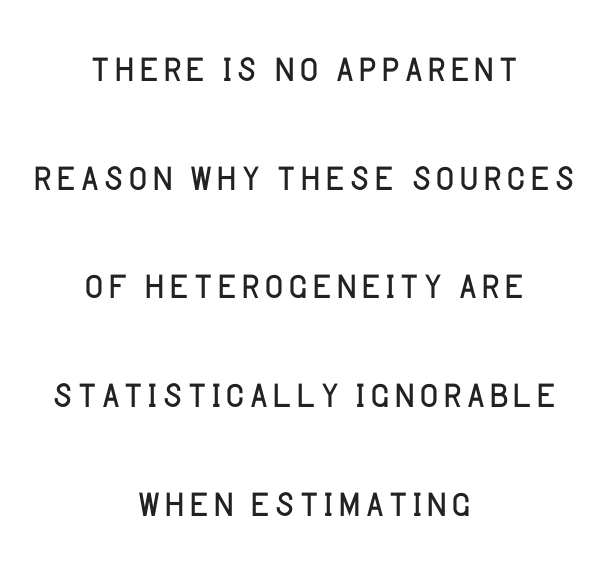
{"serif": "no", "italic": "no", "bold": "no", "weight": "light", "width": "normal", "stroke_contrast": "low", "x_height": "large", "monospaced": "no", "underline": "no", "align": "center", "line_spacing": "loose", "line_spacing_ratio": 2.09, "letter_spacing": "normal", "letter_spacing_em": 0.0, "glyph_px": 52}
